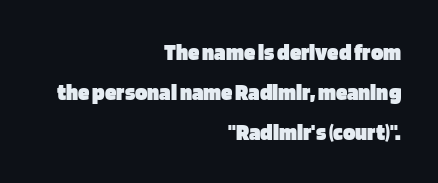
Q: Is the text bold? A: Yes.
Q: Is the text italic (slanted)? A: No, it is upright.
Q: Is the text underlined? A: No.
Q: How is the paragraph aligned? A: Right-aligned.
Q: Is the spacing between letters normal or unusually wide? A: Normal.
